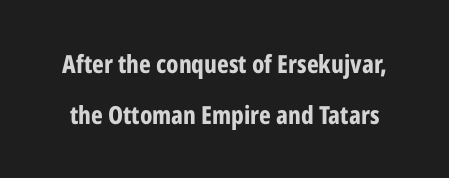
Q: Is the text bold? A: Yes.
Q: Is the text italic (slanted)? A: No, it is upright.
Q: Is the text underlined? A: No.
Q: Is the spacing between letters normal or unusually wide? A: Normal.
Q: Is the spacing between lines tight, normal or loose? A: Loose.
